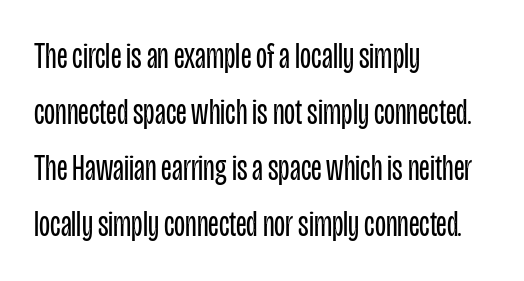
Casual observation: everything's shoved over to the left. Stems here are at most as thick as an everyday book face. The type is set solid horizontally, with unmodified tracking. Are there feet on the stems? There aren't — it's a sans. Underline: absent. Notice how the stems are strictly vertical — no italics here.
